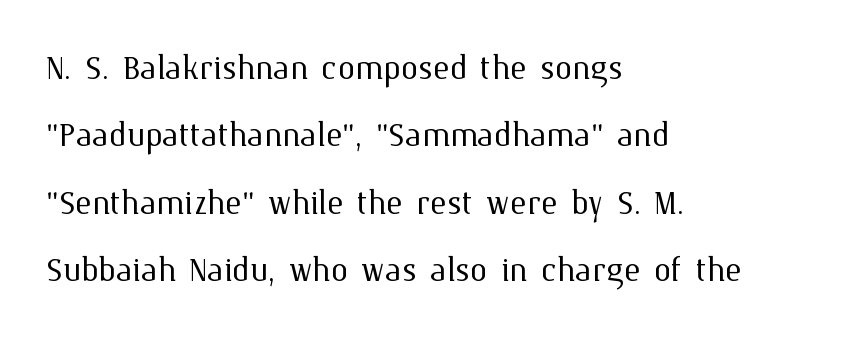
Q: Is the text bold? A: No.
Q: Is the text italic (slanted)? A: No, it is upright.
Q: Is the text underlined? A: No.
Q: How is the paragraph aligned? A: Left-aligned.
Q: Is the spacing between letters normal or unusually wide? A: Normal.
Q: Is the spacing between lines tight, normal or loose? A: Normal.
Q: Width (condensed, normal, or wide)? A: Normal.
Q: Stroke contrast? A: Medium.
Q: x-height? A: Medium.
Q: Monospaced? A: No.
